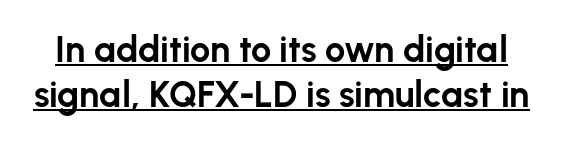
This sample carries an underscore along the baseline area. Its strokes are broad and dark, the hallmark of bold type. Font category for this specimen: sans-serif. Standard letterfit; no display-style spreading of the glyphs. Note the varied advance widths — an 'i' is clearly narrower than an 'm'.
